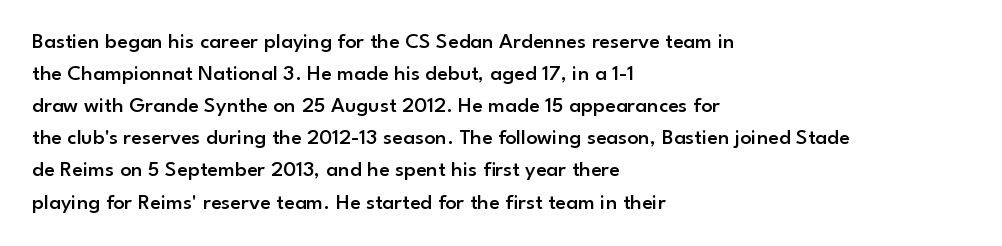
Q: Is the text bold? A: Semi-bold.
Q: Is the text italic (slanted)? A: No, it is upright.
Q: Is the text underlined? A: No.
Q: How is the paragraph aligned? A: Left-aligned.
Q: Is the spacing between letters normal or unusually wide? A: Normal.
Q: Is the spacing between lines tight, normal or loose? A: Normal.
